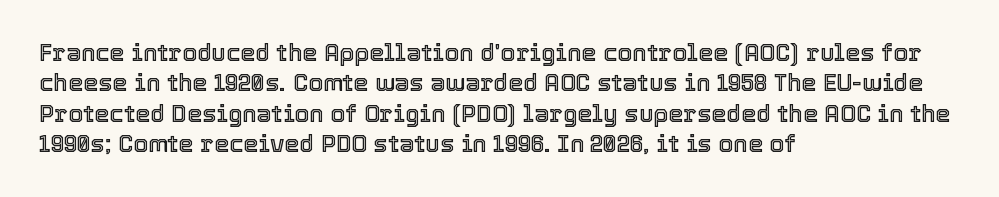
Unmarked baselines from the first word to the last. Short and long lines alike share a common starting point at left. The horizontal fit of the characters is conventional and even. Leading matches the norm, producing a regular column. In terms of posture, this sample is upright.
